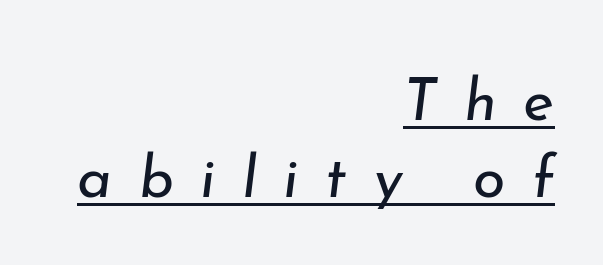
{"italic": "yes", "lean": "right", "slant_degrees": 7, "bold": "no", "weight": "regular", "width": "normal", "stroke_contrast": "low", "x_height": "small", "monospaced": "no", "underline": "yes", "align": "right", "line_spacing": "normal", "line_spacing_ratio": 1.3, "letter_spacing": "wide", "letter_spacing_em": 0.45, "glyph_px": 59}
